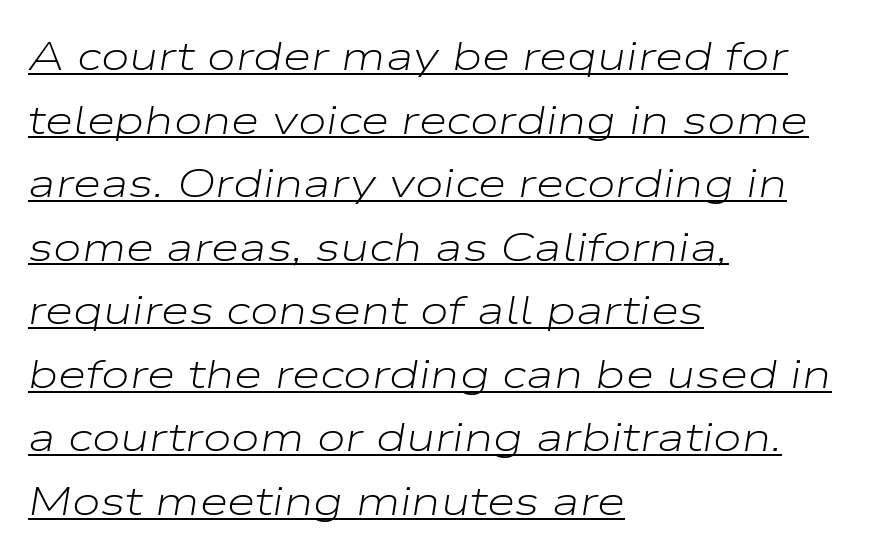
The image shows 41 px light, wide type, italic (leaning right); set left-aligned, normal line spacing (1.55x), normal letter spacing, underlined; low stroke contrast and a medium x-height.
